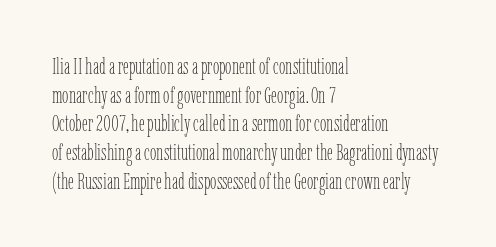
The image shows 23 px text type, upright; set left-aligned, normal line spacing (1.25x), normal letter spacing, not underlined.
